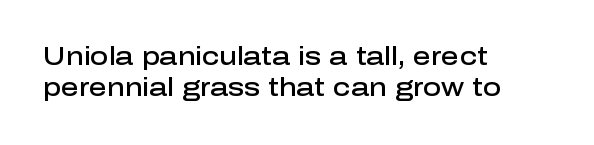
The image shows 25 px text type, upright; set left-aligned, line spacing 1.24x, normal letter spacing, not underlined.
